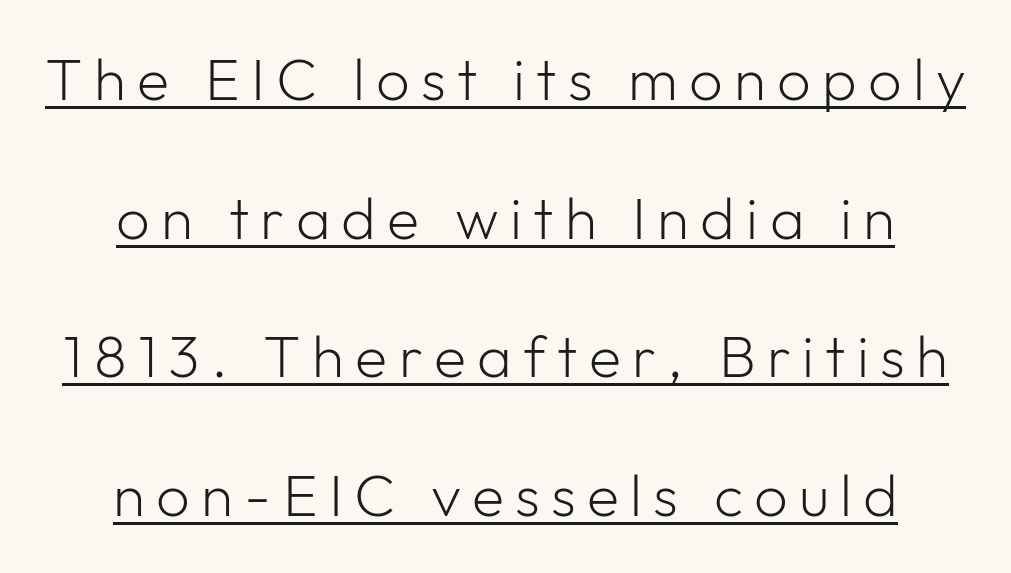
{"serif": "no", "italic": "no", "bold": "no", "weight": "light", "width": "normal", "stroke_contrast": "low", "x_height": "medium", "monospaced": "no", "underline": "yes", "align": "center", "line_spacing": "loose", "line_spacing_ratio": 2.35, "glyph_px": 59}
